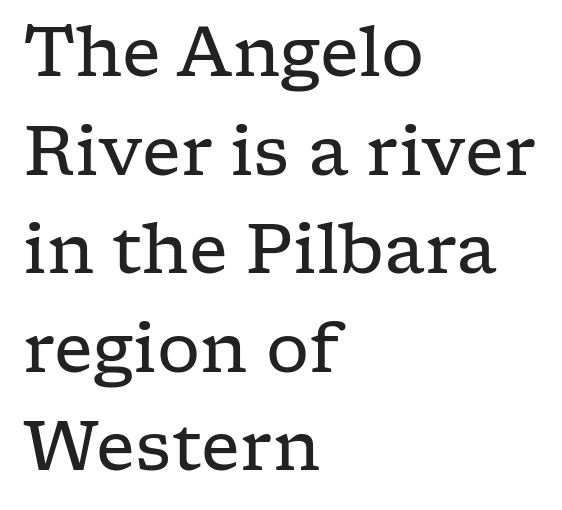
The image shows 68 px regular-weight, wide serif type, upright; set left-aligned, normal line spacing (1.45x), normal letter spacing, not underlined; low stroke contrast and a medium x-height.
